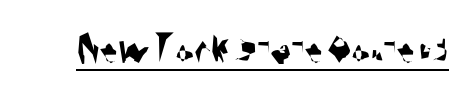
This sample has the flowing, uneven cadence of proportional lettering. Does extra space separate the letters? No, they use regular spacing. Descenders here cross a horizontal rule under the line. This sample uses a sans-serif face.
